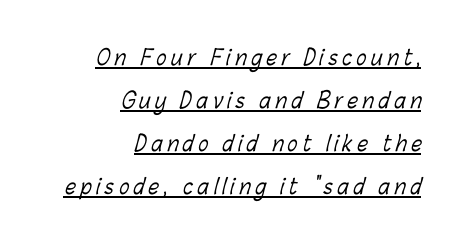
{"bold": "no", "underline": "yes", "align": "right", "line_spacing": "loose", "line_spacing_ratio": 2.05, "letter_spacing": "wide", "letter_spacing_em": 0.22, "glyph_px": 21}
